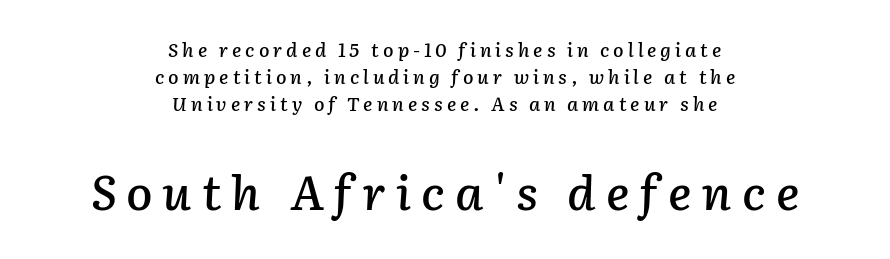
Q: Is the text italic (slanted)? A: Yes, it leans right by about 2 degrees.
Q: Is the text underlined? A: No.
Q: How is the paragraph aligned? A: Centered.
Q: Is the spacing between letters normal or unusually wide? A: Unusually wide.
Q: Is the spacing between lines tight, normal or loose? A: Normal.
Q: Which block of text is set in a larger size, the first (top) or the second (bottom)? A: The second (bottom) one.
Q: Width (condensed, normal, or wide)? A: Normal.
Q: Stroke contrast? A: Low.
Q: x-height? A: Medium.
Q: Monospaced? A: No.
